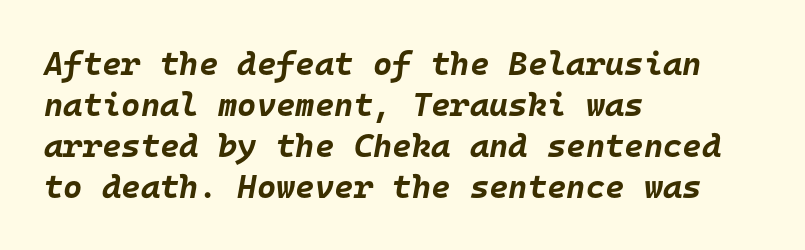
{"italic": "yes", "lean": "right", "slant_degrees": 10, "bold": "yes", "weight": "bold", "width": "normal", "stroke_contrast": "low", "x_height": "large", "monospaced": "yes", "underline": "no", "align": "left", "line_spacing_ratio": 1.24, "letter_spacing": "normal", "letter_spacing_em": 0.0, "glyph_px": 33}
